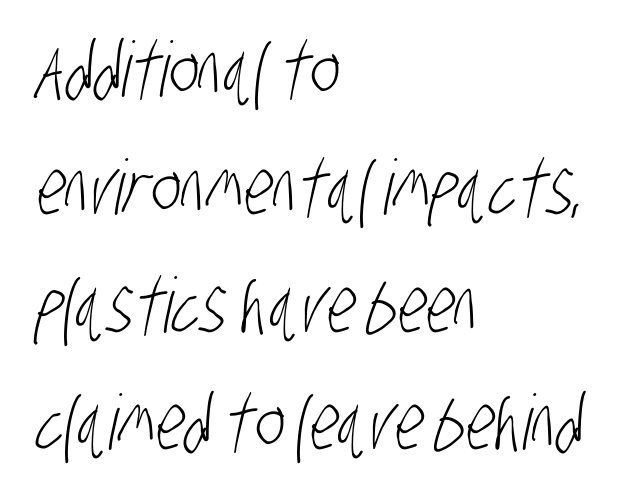
The image shows 76 px light, condensed sans-serif type; set left-aligned, normal line spacing (1.55x), normal letter spacing, not underlined; low stroke contrast and a large x-height.
